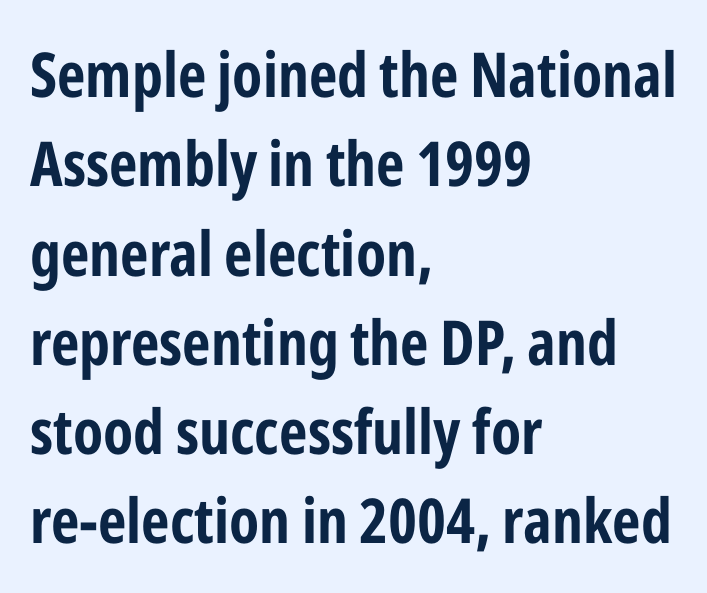
Q: Is the text bold? A: Yes.
Q: Is the text italic (slanted)? A: No, it is upright.
Q: Is the typeface a serif or a sans-serif typeface? A: Sans-serif.
Q: Is the text underlined? A: No.
Q: How is the paragraph aligned? A: Left-aligned.
Q: Is the spacing between letters normal or unusually wide? A: Normal.
Q: Is the spacing between lines tight, normal or loose? A: Normal.
Q: Width (condensed, normal, or wide)? A: Condensed.
Q: Stroke contrast? A: Low.
Q: x-height? A: Medium.
Q: Monospaced? A: No.
